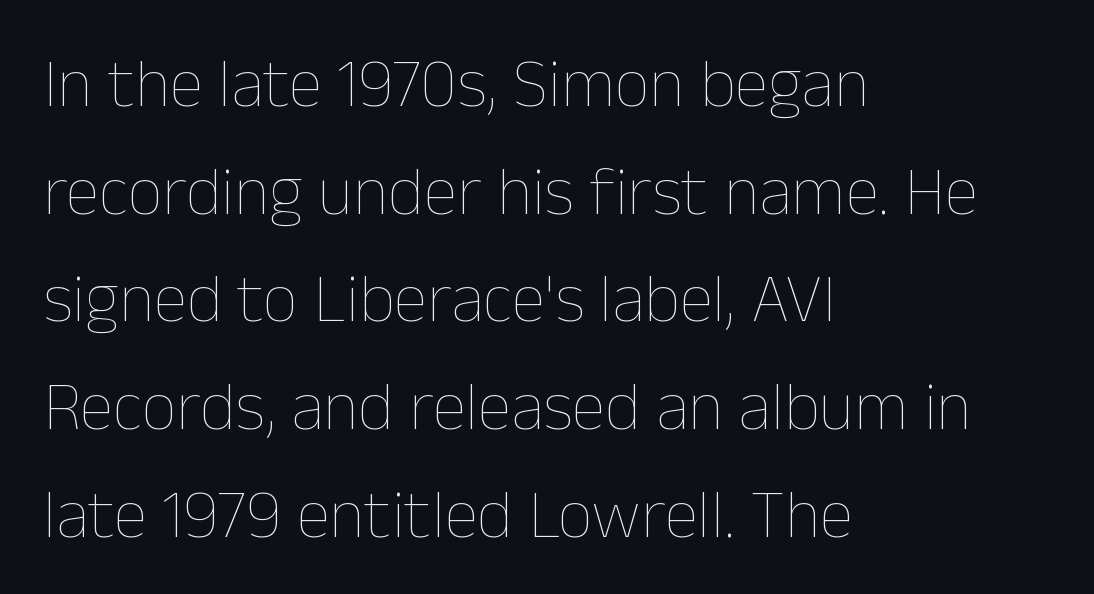
The foot of each line stays bare and open. Caption: face not bold, strokes unweighted. Do the characters align in a grid? No, the font is proportional. These lines are set flush left with a ragged right edge. Normally led — the rows are evenly, conventionally spaced.
